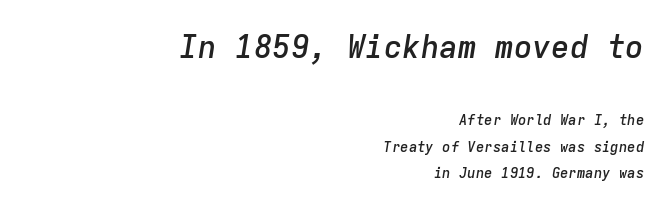
The image shows 31 px semibold type, italic (leaning right), monospaced; set right-aligned, line spacing 1.89x, normal letter spacing, not underlined; the first (top) block is 2.21x larger; low stroke contrast and a medium x-height.
